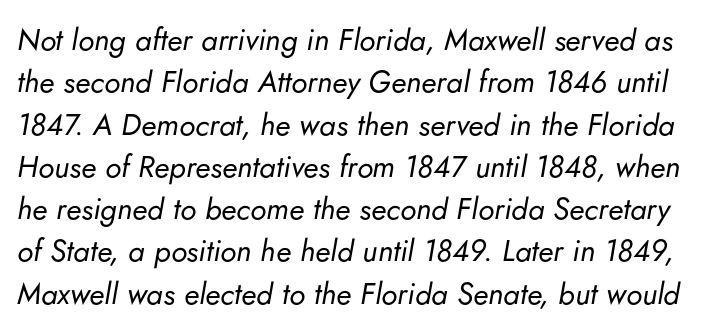
No chunkiness to these letters — they're not bold. Varying glyph widths throughout — classic text-font behaviour. Check the space under the baseline: it is left empty. The letters sit at their default tracking, neither squeezed nor spread.
